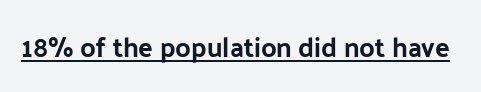
Q: Is the text bold? A: Yes.
Q: Is the text italic (slanted)? A: No, it is upright.
Q: Is the text underlined? A: Yes.
Q: Is the spacing between letters normal or unusually wide? A: Normal.
